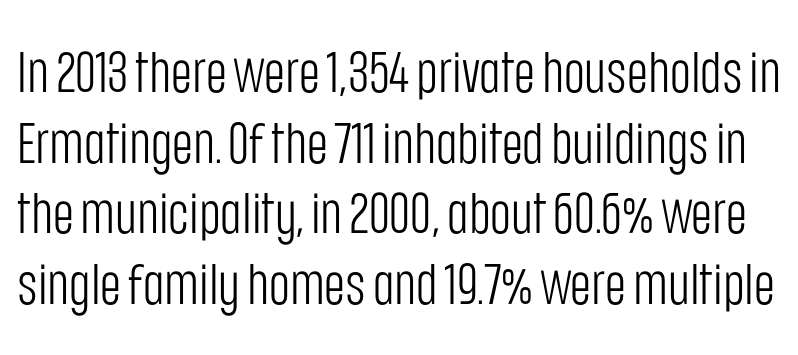
{"serif": "no", "italic": "no", "bold": "no", "weight": "light", "width": "condensed", "stroke_contrast": "low", "x_height": "large", "monospaced": "no", "underline": "no", "line_spacing_ratio": 1.24, "letter_spacing": "normal", "letter_spacing_em": 0.0, "glyph_px": 57}
